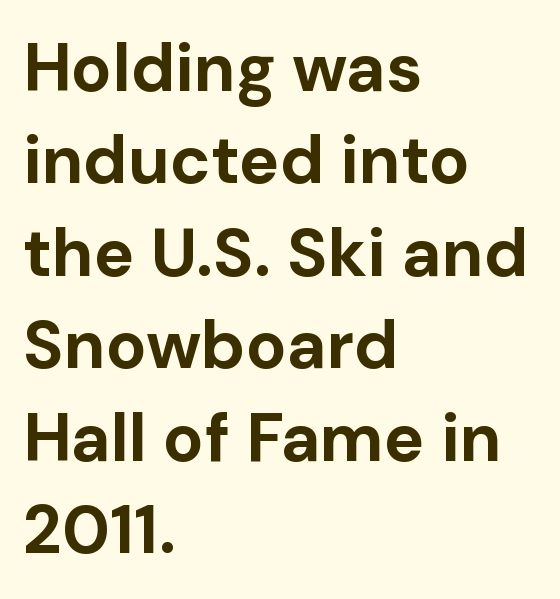
Q: Is the text bold? A: Yes.
Q: Is the text italic (slanted)? A: No, it is upright.
Q: Is the typeface a serif or a sans-serif typeface? A: Sans-serif.
Q: Is the text underlined? A: No.
Q: How is the paragraph aligned? A: Left-aligned.
Q: Is the spacing between letters normal or unusually wide? A: Normal.
Q: Is the spacing between lines tight, normal or loose? A: Normal.
Q: Width (condensed, normal, or wide)? A: Normal.
Q: Stroke contrast? A: Low.
Q: x-height? A: Medium.
Q: Monospaced? A: No.
